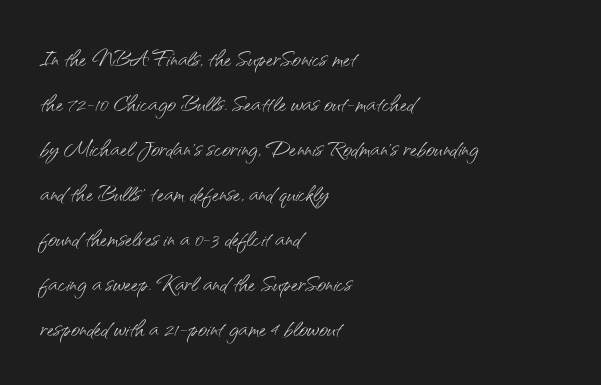
Quick note: underline off. You can tell from the bare stems that sans-serif type was used. Each word holds together tightly as a unit, with standard inter-letter gaps. If you drew a ruler down the left edge, every line would touch it. Students, observe: this is what conventionally led text looks like.
